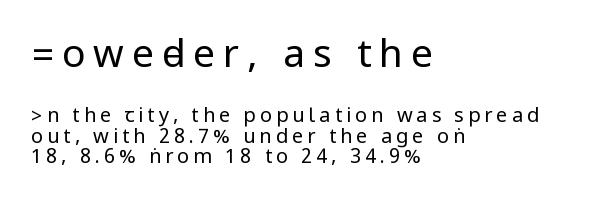
{"serif": "no", "italic": "no", "bold": "no", "weight": "regular", "width": "condensed", "stroke_contrast": "low", "underline": "no", "align": "left", "line_spacing": "tight", "line_spacing_ratio": 1.04, "letter_spacing": "wide", "letter_spacing_em": 0.2, "larger_block": "first", "size_ratio": 1.95, "glyph_px": 39}
